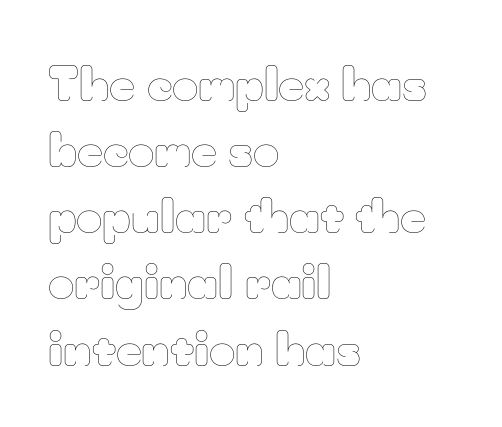
The gap between lines stays unmarked. Typeset ragged right — the left edge is the straight one. Notice how descenders clear the ascenders below comfortably — that's standard leading. The axis of the letterforms is exactly vertical.
